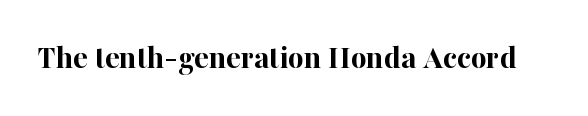
Q: Is the text bold? A: Yes.
Q: Is the text italic (slanted)? A: No, it is upright.
Q: Is the typeface a serif or a sans-serif typeface? A: Serif.
Q: Is the text underlined? A: No.
Q: Is the spacing between letters normal or unusually wide? A: Normal.
Q: Width (condensed, normal, or wide)? A: Normal.
Q: Stroke contrast? A: High.
Q: x-height? A: Medium.
Q: Monospaced? A: No.
